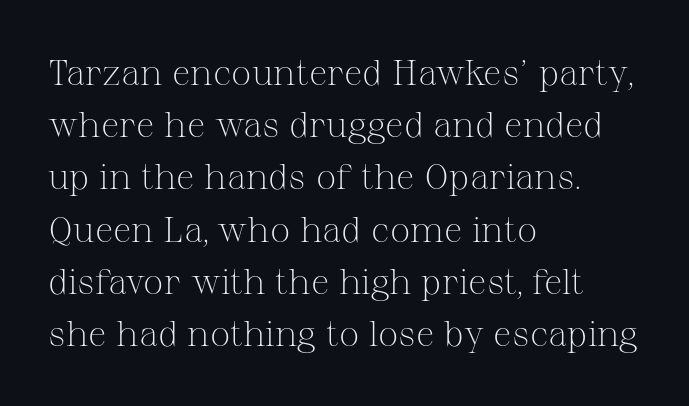
The image shows 36 px light serif type, upright; set left-aligned, normal line spacing (1.45x), normal letter spacing, not underlined; medium stroke contrast and a medium x-height.
